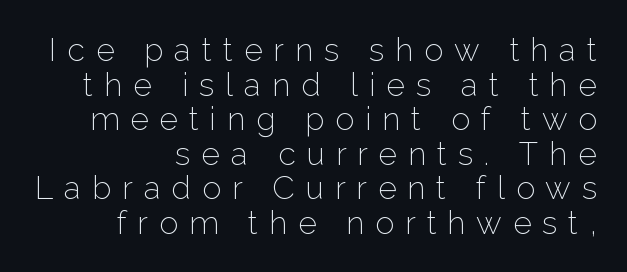
The face used here is proportionally spaced, like ordinary book or web type. Check under the words: just untouched page. The setting favours the right margin, as signatures and pull-quotes sometimes do. Think standard paragraph weight, or any step lighter than that. Does the lettering tilt? It doesn't — this is upright. This sample uses a sans-serif face.
